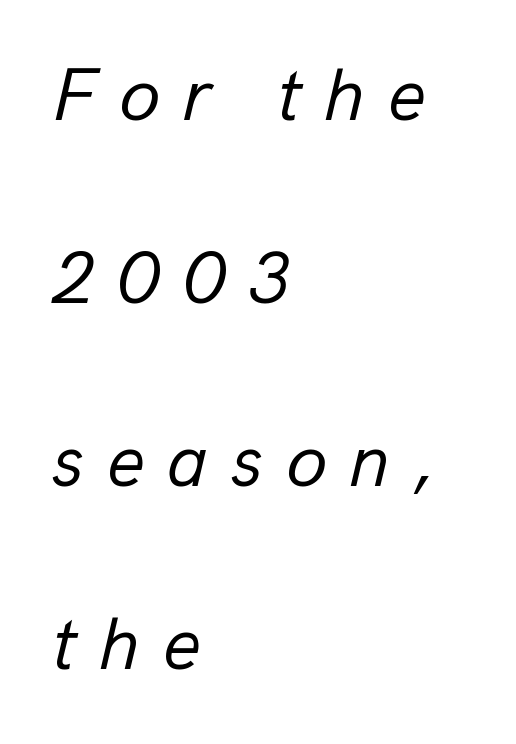
The typeface has the unassuming heft of standard copy or less. Clear beneath every line of the passage. These lines stack with their left ends in a neat column. The letters advance in unequal steps, a hallmark of proportional type. Horizontal bands of white between lines are thick stripes.
